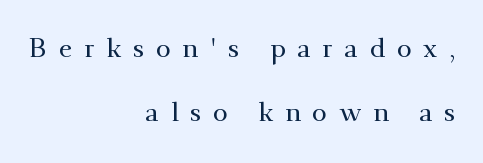
Q: Is the text italic (slanted)? A: No, it is upright.
Q: Is the text underlined? A: No.
Q: How is the paragraph aligned? A: Right-aligned.
Q: Is the spacing between letters normal or unusually wide? A: Unusually wide.
Q: Is the spacing between lines tight, normal or loose? A: Loose.
